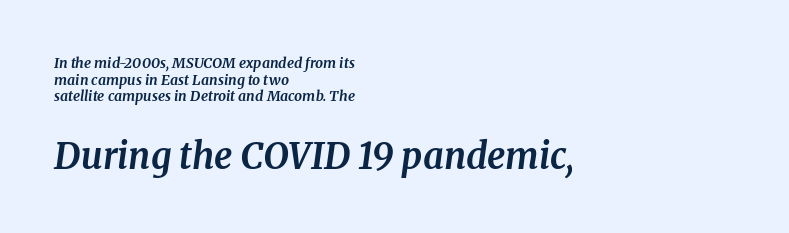
The specimen omits any rule beneath the text block's lines. Varying glyph widths throughout — classic text-font behaviour. Old-style or modern, the face here clearly has serifs. Larger block? The one below; the one above is distinctly smaller. You could call the tracking neutral — neither tight nor loose.
